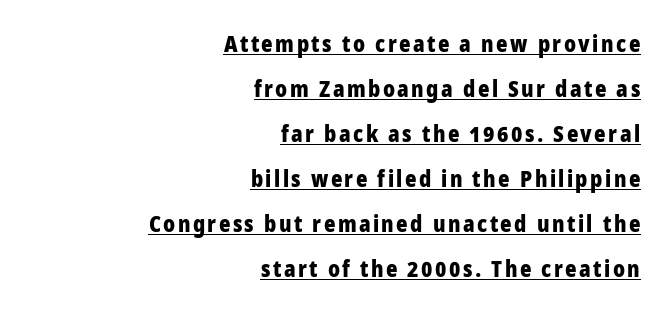
When letters stand straight like this, we call the style roman or upright. This is underlined copy, the kind a proofreader might mark for attention. Notice how thick the strokes are: this is what a full bold looks like. Typeset ragged left — the right edge is the straight one. Loosely led — the rows are spread out.
